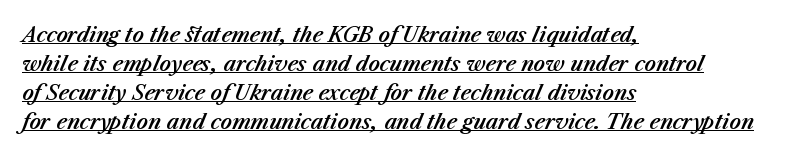
Q: Is the text italic (slanted)? A: Yes, it leans right by about 23 degrees.
Q: Is the text underlined? A: Yes.
Q: How is the paragraph aligned? A: Left-aligned.
Q: Is the spacing between letters normal or unusually wide? A: Normal.
Q: Is the spacing between lines tight, normal or loose? A: Normal.
